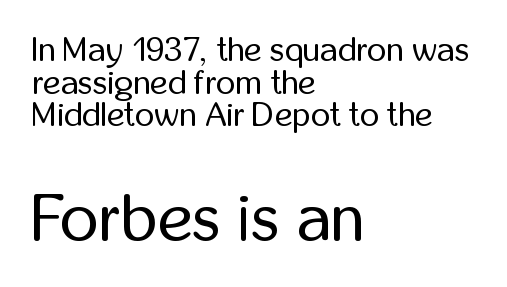
The image shows 67 px regular-weight, condensed sans-serif type, upright; set left-aligned, tight line spacing (0.96x), normal letter spacing, not underlined; the second (bottom) block is 1.97x larger; low stroke contrast and a medium x-height.
